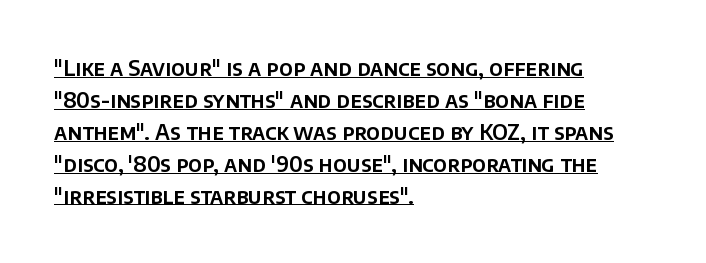
Q: Is the text italic (slanted)? A: No, it is upright.
Q: Is the text underlined? A: Yes.
Q: How is the paragraph aligned? A: Left-aligned.
Q: Is the spacing between letters normal or unusually wide? A: Normal.
Q: Is the spacing between lines tight, normal or loose? A: Normal.
